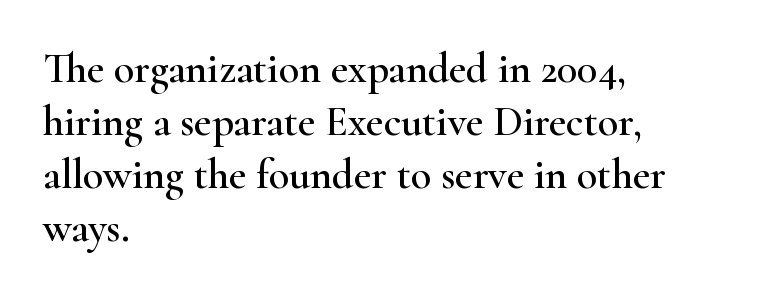
The image shows 42 px wide serif type, upright; set left-aligned, normal line spacing (1.26x), normal letter spacing, not underlined; high stroke contrast and a small x-height.
